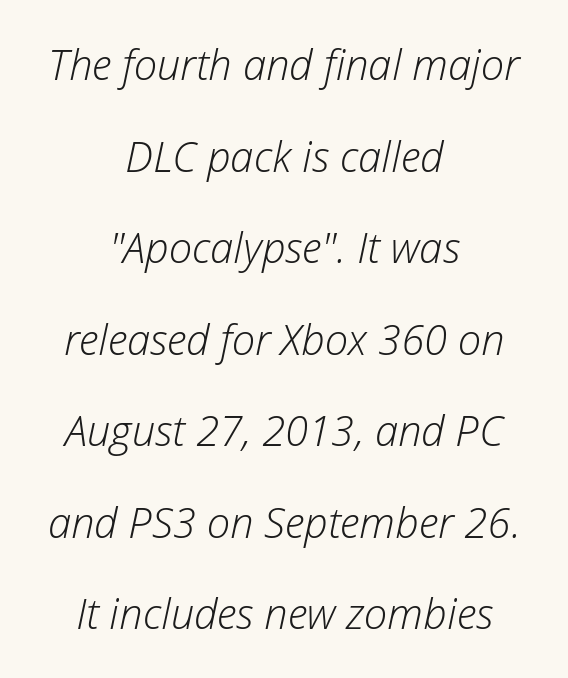
{"italic": "yes", "lean": "right", "slant_degrees": 12, "bold": "no", "weight": "light", "width": "normal", "stroke_contrast": "low", "x_height": "medium", "monospaced": "no", "underline": "no", "align": "center", "line_spacing": "loose", "line_spacing_ratio": 2.18, "letter_spacing": "normal", "letter_spacing_em": 0.0, "glyph_px": 42}
